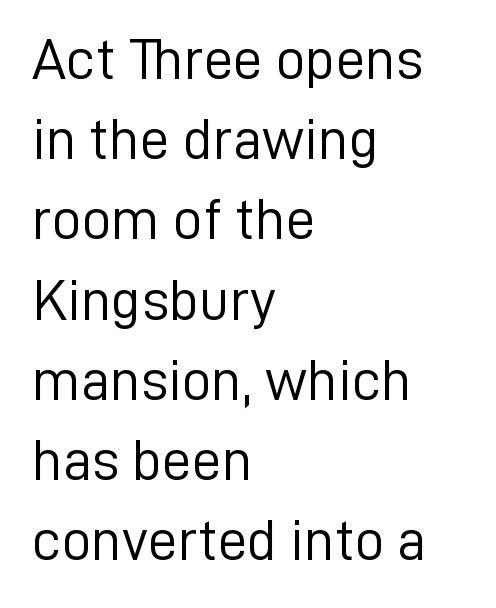
Glance below the letters and you will spot only blank space. Does the lettering tilt? It doesn't — this is upright. Visually the block forms a straight wall on the left and a jagged coastline on the right. This sample uses plain, unmodified letter spacing.
